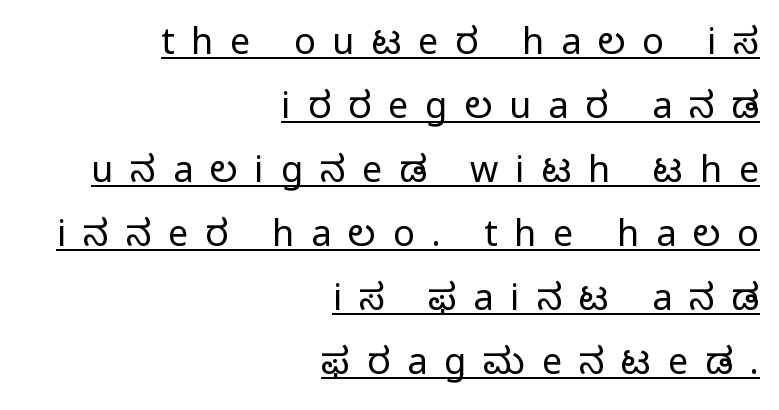
Q: Is the text bold? A: No.
Q: Is the text italic (slanted)? A: No, it is upright.
Q: Is the typeface a serif or a sans-serif typeface? A: Sans-serif.
Q: Is the text underlined? A: Yes.
Q: How is the paragraph aligned? A: Right-aligned.
Q: Is the spacing between letters normal or unusually wide? A: Unusually wide.
Q: Width (condensed, normal, or wide)? A: Normal.
Q: Stroke contrast? A: Low.
Q: x-height? A: Medium.
Q: Monospaced? A: No.
